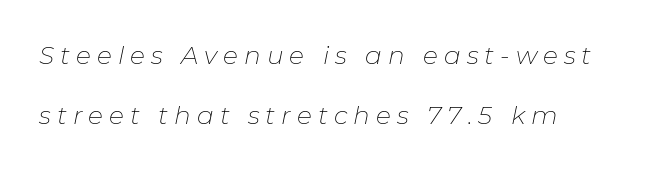
Q: Is the text bold? A: No.
Q: Is the text italic (slanted)? A: Yes, it leans right by about 11 degrees.
Q: Is the text underlined? A: No.
Q: How is the paragraph aligned? A: Left-aligned.
Q: Is the spacing between letters normal or unusually wide? A: Unusually wide.
Q: Is the spacing between lines tight, normal or loose? A: Loose.
